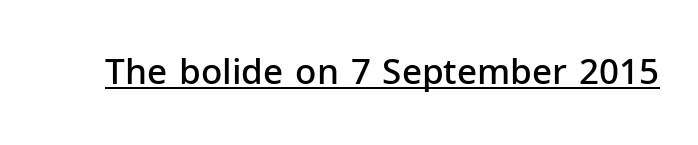
The specimen reads as upright at a glance. The horizontal fit of the characters is conventional and even. Note the varied advance widths — an 'i' is clearly narrower than an 'm'. To sum up the face: it is a sans, with no serifs. The face used here is a semibold: visibly heavier than regular, lighter than bold.
